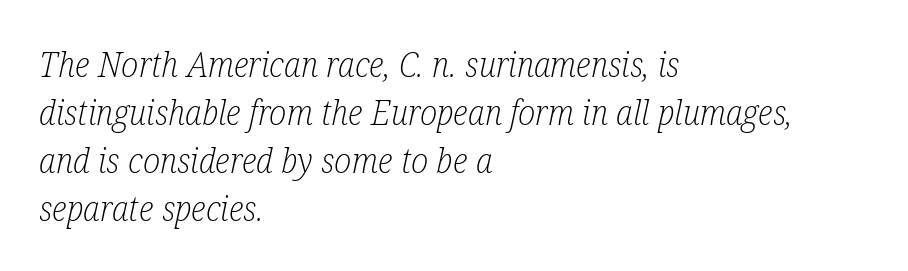
Q: Is the text bold? A: No.
Q: Is the text italic (slanted)? A: Yes, it leans right by about 12 degrees.
Q: Is the typeface a serif or a sans-serif typeface? A: Serif.
Q: Is the text underlined? A: No.
Q: How is the paragraph aligned? A: Left-aligned.
Q: Is the spacing between letters normal or unusually wide? A: Normal.
Q: Is the spacing between lines tight, normal or loose? A: Normal.
Q: Width (condensed, normal, or wide)? A: Condensed.
Q: Stroke contrast? A: Low.
Q: x-height? A: Medium.
Q: Monospaced? A: No.
